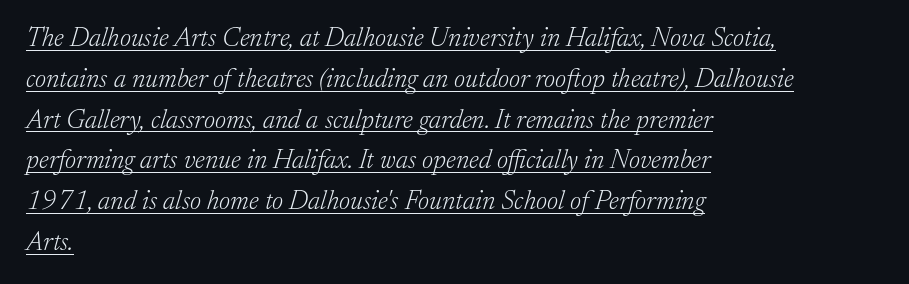
The image shows 27 px text type, italic (leaning right); set left-aligned, normal line spacing (1.51x), normal letter spacing, underlined.
